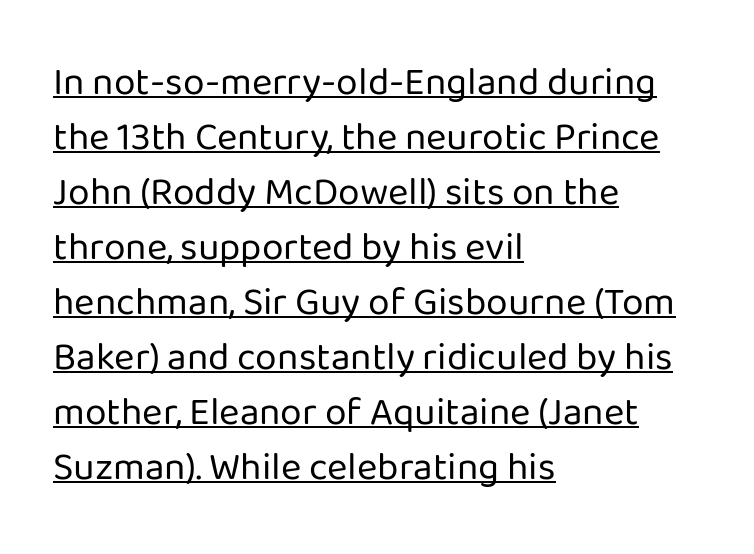
{"serif": "no", "italic": "no", "bold": "no", "weight": "regular", "width": "normal", "stroke_contrast": "low", "x_height": "medium", "monospaced": "no", "underline": "yes", "align": "left", "line_spacing": "normal", "line_spacing_ratio": 1.41, "letter_spacing": "normal", "letter_spacing_em": 0.0, "glyph_px": 39}
